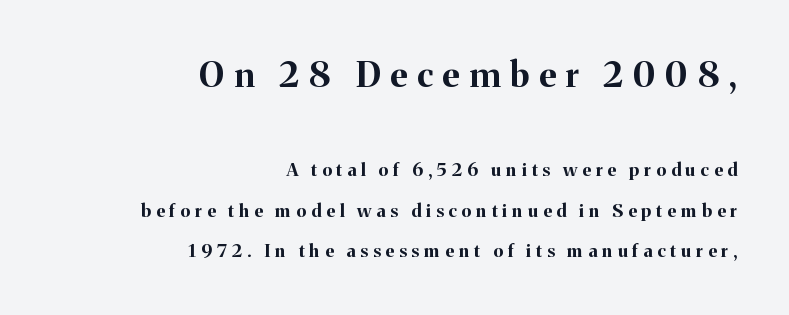
The image shows 35 px bold serif type, upright; set right-aligned, loose line spacing (2.24x), unusually wide letter spacing (+0.28 em), not underlined; the first (top) block is 1.94x larger; medium stroke contrast and a medium x-height.
